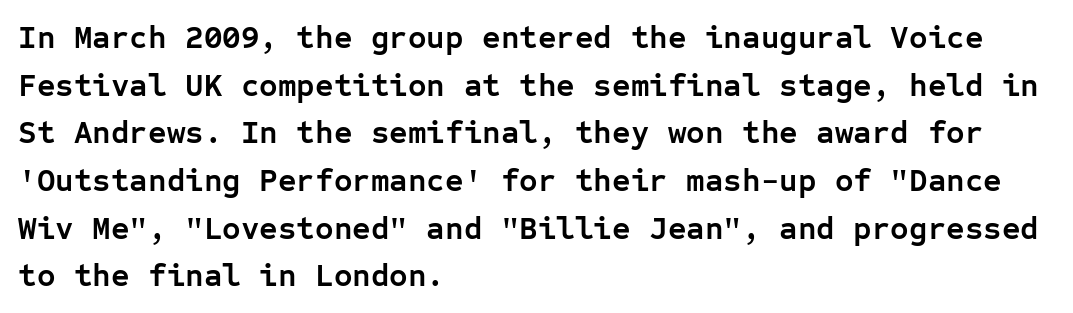
{"serif": "no", "italic": "no", "bold": "yes", "weight": "semibold", "width": "normal", "stroke_contrast": "low", "x_height": "medium", "monospaced": "yes", "underline": "no", "align": "left", "line_spacing": "normal", "line_spacing_ratio": 1.49, "letter_spacing": "normal", "letter_spacing_em": 0.0, "glyph_px": 32}
